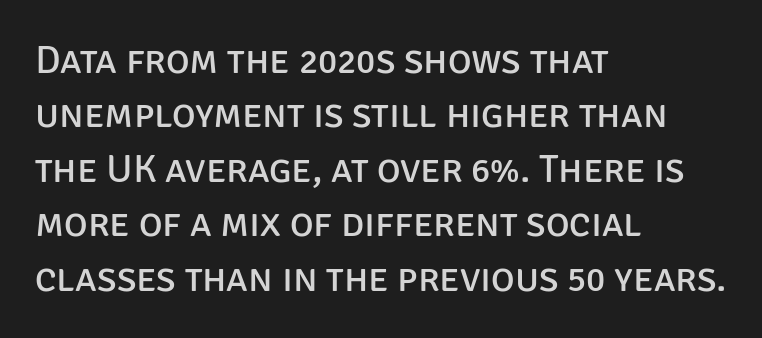
Vertically, the passage feels balanced, rows spaced as you'd expect. The letters carry no serifs — their stems end cleanly without finishing strokes. How are the letters spaced? Ordinarily, with no added tracking. Ascenders rise straight up at ninety degrees. Anything drawn beneath the words? Only blank space.
